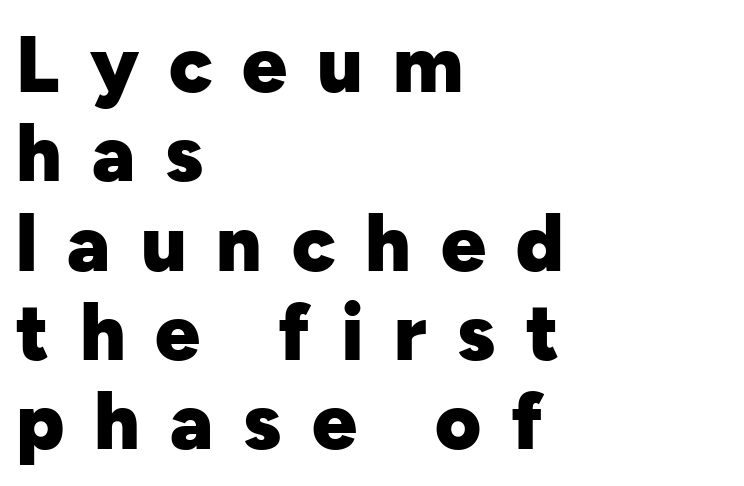
The image shows 79 px heavy sans-serif type, upright; set left-aligned, tight line spacing (1.13x), unusually wide letter spacing (+0.38 em), not underlined; low stroke contrast and a medium x-height.
